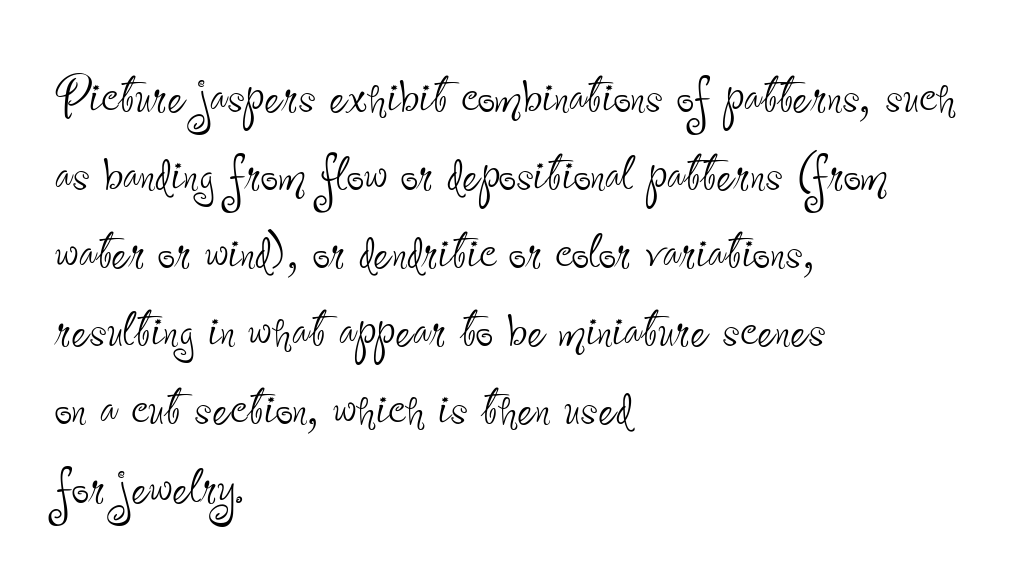
Q: Is the text bold? A: No.
Q: Is the text italic (slanted)? A: Yes.
Q: Is the typeface a serif or a sans-serif typeface? A: Sans-serif.
Q: Is the text underlined? A: No.
Q: How is the paragraph aligned? A: Left-aligned.
Q: Is the spacing between letters normal or unusually wide? A: Normal.
Q: Is the spacing between lines tight, normal or loose? A: Normal.
Q: Width (condensed, normal, or wide)? A: Condensed.
Q: Stroke contrast? A: Low.
Q: x-height? A: Small.
Q: Monospaced? A: No.
